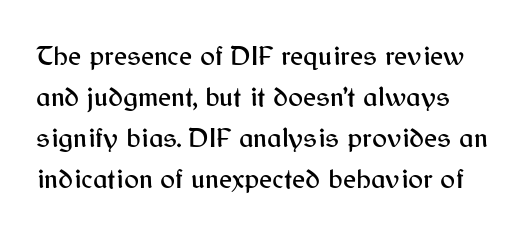
{"serif": "no", "italic": "no", "width": "normal", "stroke_contrast": "medium", "x_height": "medium", "monospaced": "no", "underline": "no", "line_spacing": "normal", "line_spacing_ratio": 1.47, "letter_spacing": "normal", "letter_spacing_em": 0.0, "glyph_px": 28}
